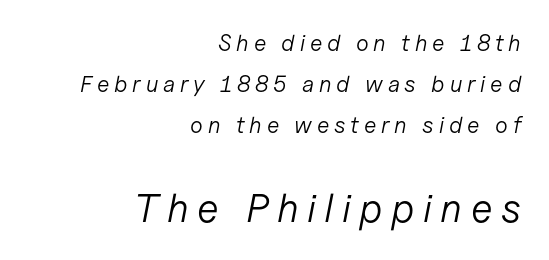
The image shows 40 px light type, italic (leaning right); set right-aligned, line spacing 1.78x, unusually wide letter spacing (+0.21 em), not underlined; the second (bottom) block is 1.74x larger; low stroke contrast and a medium x-height.
